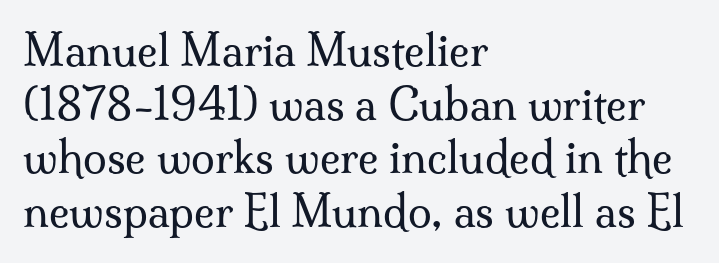
Type style note: has serifs. Alignment: flush left. Notice how descenders clear the ascenders below comfortably — that's standard leading. The weight tops out at a normal text grade.
